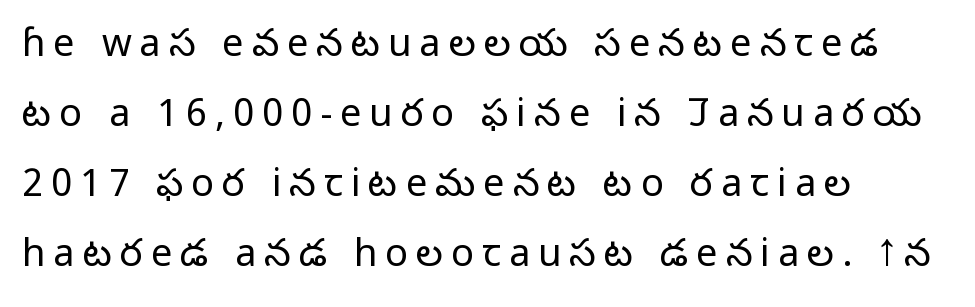
The image shows 38 px light sans-serif type, upright; set left-aligned, line spacing 1.84x, unusually wide letter spacing (+0.21 em), not underlined; low stroke contrast and a medium x-height.
